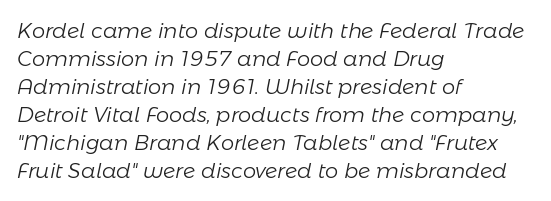
{"italic": "yes", "lean": "right", "slant_degrees": 11, "bold": "no", "underline": "no", "align": "left", "line_spacing": "normal", "line_spacing_ratio": 1.33, "letter_spacing": "normal", "letter_spacing_em": 0.0, "glyph_px": 21}
